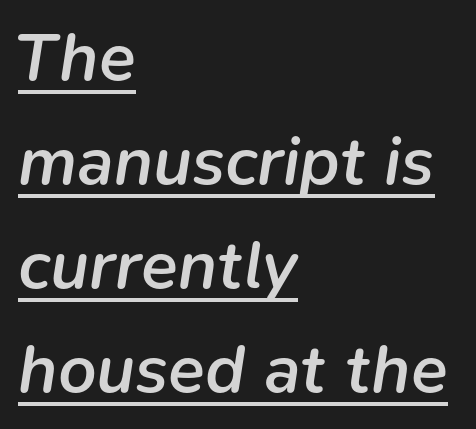
Q: Is the text bold? A: Semi-bold.
Q: Is the text italic (slanted)? A: Yes, it leans right by about 9 degrees.
Q: Is the text underlined? A: Yes.
Q: How is the paragraph aligned? A: Left-aligned.
Q: Is the spacing between letters normal or unusually wide? A: Normal.
Q: Is the spacing between lines tight, normal or loose? A: Normal.
Q: Width (condensed, normal, or wide)? A: Normal.
Q: Stroke contrast? A: Low.
Q: x-height? A: Medium.
Q: Monospaced? A: No.
